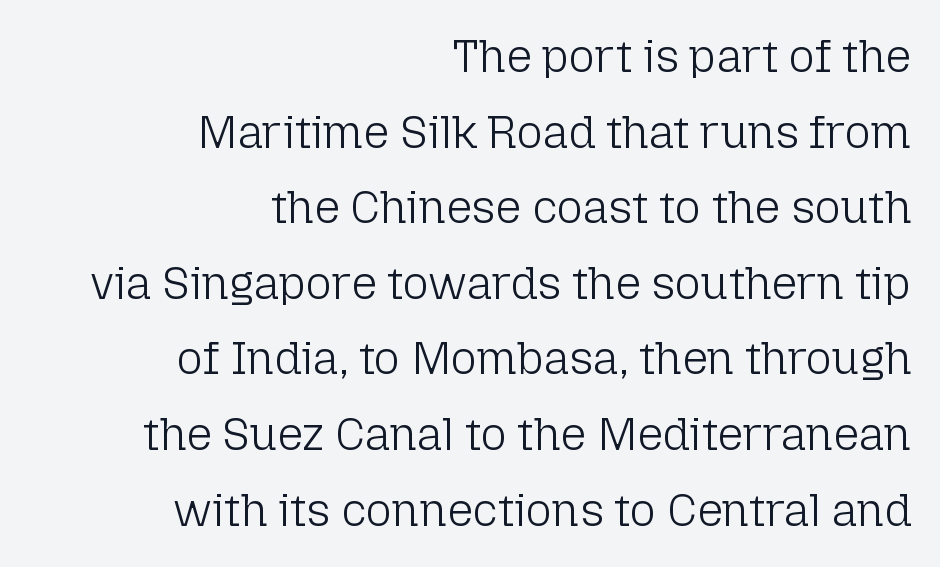
{"serif": "no", "italic": "no", "bold": "no", "weight": "light", "width": "normal", "stroke_contrast": "low", "x_height": "medium", "monospaced": "no", "underline": "no", "align": "right", "line_spacing": "normal", "line_spacing_ratio": 1.68, "letter_spacing": "normal", "letter_spacing_em": 0.0, "glyph_px": 45}
